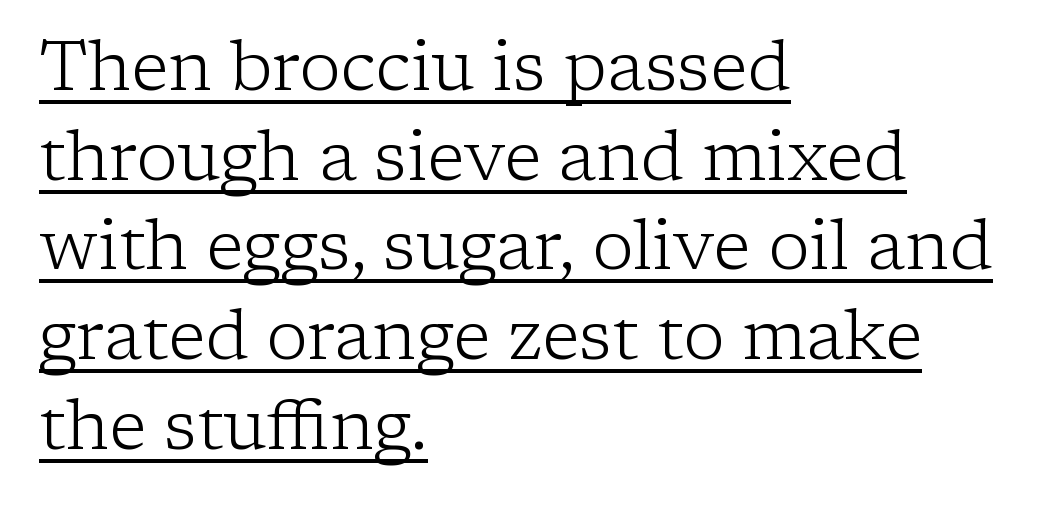
Q: Is the text bold? A: No.
Q: Is the text italic (slanted)? A: No, it is upright.
Q: Is the typeface a serif or a sans-serif typeface? A: Serif.
Q: Is the text underlined? A: Yes.
Q: How is the paragraph aligned? A: Left-aligned.
Q: Is the spacing between letters normal or unusually wide? A: Normal.
Q: Is the spacing between lines tight, normal or loose? A: Normal.
Q: Width (condensed, normal, or wide)? A: Normal.
Q: Stroke contrast? A: Low.
Q: x-height? A: Medium.
Q: Monospaced? A: No.
